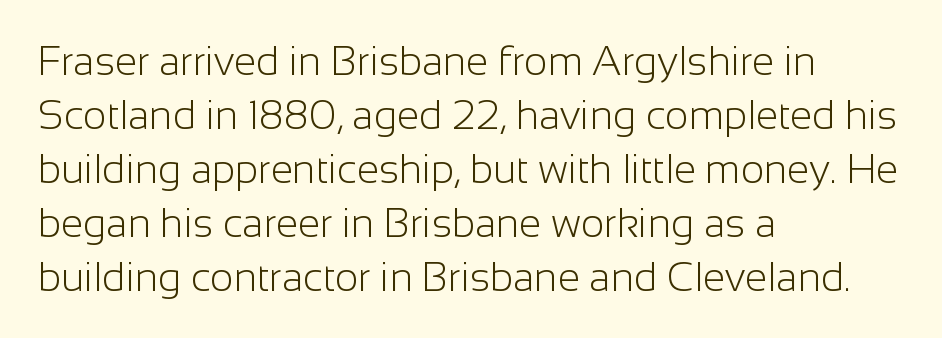
Q: Is the text bold? A: No.
Q: Is the text italic (slanted)? A: No, it is upright.
Q: Is the typeface a serif or a sans-serif typeface? A: Sans-serif.
Q: Is the text underlined? A: No.
Q: How is the paragraph aligned? A: Left-aligned.
Q: Is the spacing between letters normal or unusually wide? A: Normal.
Q: Is the spacing between lines tight, normal or loose? A: Normal.
Q: Width (condensed, normal, or wide)? A: Normal.
Q: Stroke contrast? A: Low.
Q: x-height? A: Medium.
Q: Monospaced? A: No.
